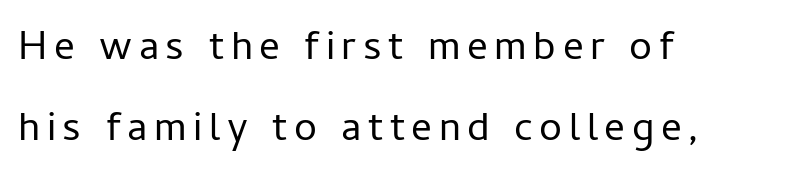
A great deal of white space separates one row of letters from the next. Look at the bottom of the vertical strokes: they stop flat, with no serifs. Do the characters align in a grid? No, the font is proportional. Ink coverage per letter is moderate at most. A clean baseline with only descenders dipping below it. A classic flush-left, rag-right setting is used for this passage.
